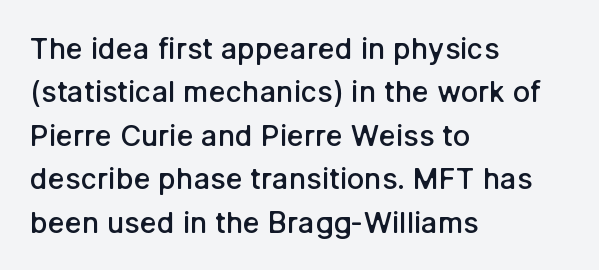
The gaps between neighbouring characters are ordinary and unremarkable. Horizontal alignment here is leftward, the default for most running prose. Serifs: no, the terminals of the letterforms are clean. The axis of the letterforms is exactly vertical. These lines sit exactly where default settings would place them.
